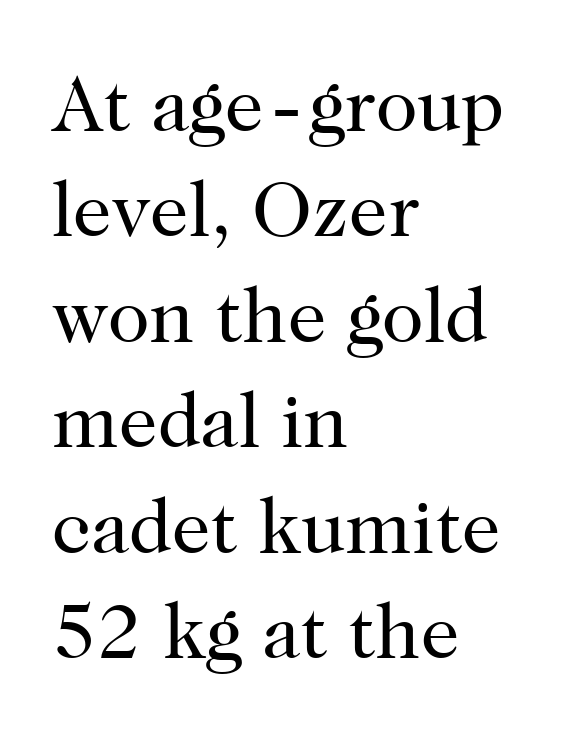
Q: Is the text bold? A: No.
Q: Is the text italic (slanted)? A: No, it is upright.
Q: Is the typeface a serif or a sans-serif typeface? A: Serif.
Q: Is the text underlined? A: No.
Q: How is the paragraph aligned? A: Left-aligned.
Q: Is the spacing between letters normal or unusually wide? A: Normal.
Q: Is the spacing between lines tight, normal or loose? A: Normal.
Q: Width (condensed, normal, or wide)? A: Normal.
Q: Stroke contrast? A: High.
Q: x-height? A: Medium.
Q: Monospaced? A: No.
